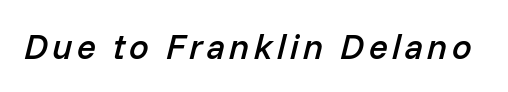
The area under the type is left untouched. The lettering tilts uniformly, giving the passage an italic look. Stroke thickness is moderately raised; the sample reads as semibold. This sample has the flowing, uneven cadence of proportional lettering.
